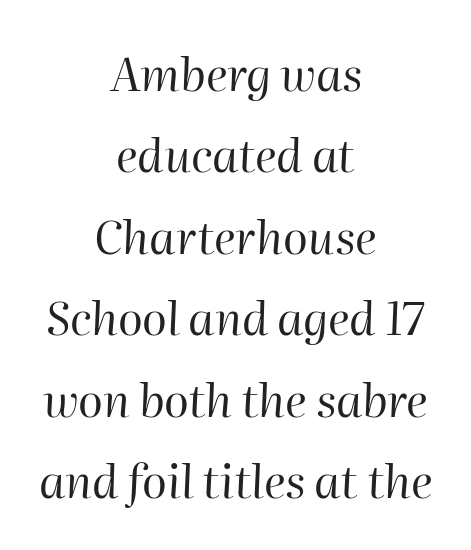
This sample has the flowing, uneven cadence of proportional lettering. Rule under the text: the space is simply empty. This is not heavy type; no bold has been used. Casual observation: everything's sitting right in the middle. The whole block is typeset with a tilt. Tracking value appears to be zero — textbook default spacing.
